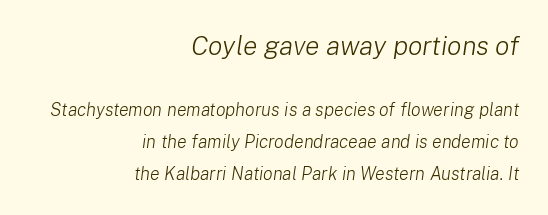
Which of the two is more prominent by size? The first, at the top. Summary of weight: not heavy and not bold. Visually the block forms a straight wall on the right and a jagged coastline on the left. How are the letters spaced? Ordinarily, with no added tracking.
